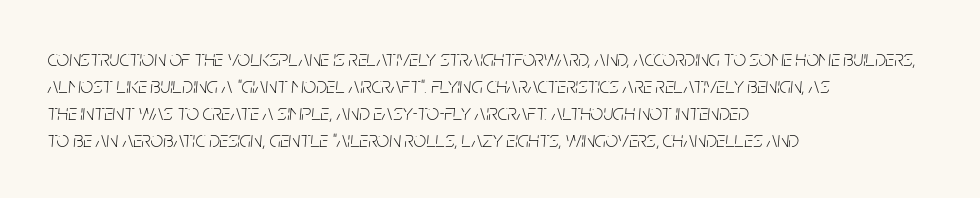
{"italic": "yes", "lean": "right", "slant_degrees": 5, "bold": "no", "underline": "no", "align": "left", "line_spacing_ratio": 1.22, "letter_spacing": "normal", "letter_spacing_em": 0.0, "glyph_px": 22}
